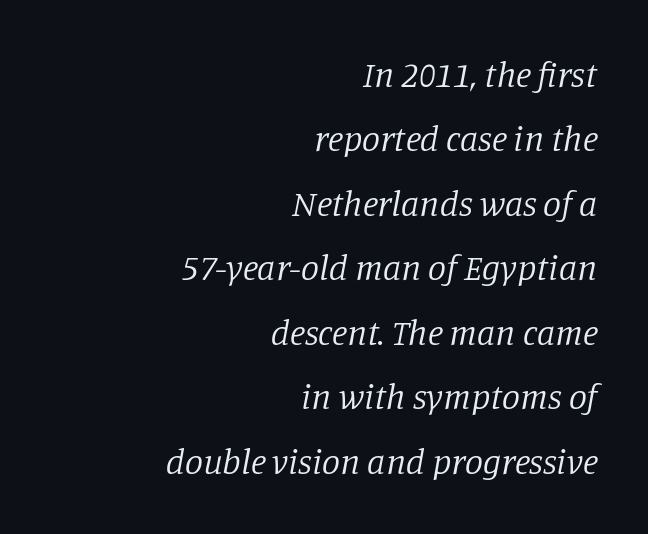
{"serif": "yes", "italic": "yes", "lean": "right", "slant_degrees": 11, "bold": "no", "weight": "regular", "width": "normal", "stroke_contrast": "low", "x_height": "large", "monospaced": "no", "underline": "no", "align": "right", "line_spacing_ratio": 1.79, "letter_spacing": "normal", "letter_spacing_em": 0.0, "glyph_px": 36}
